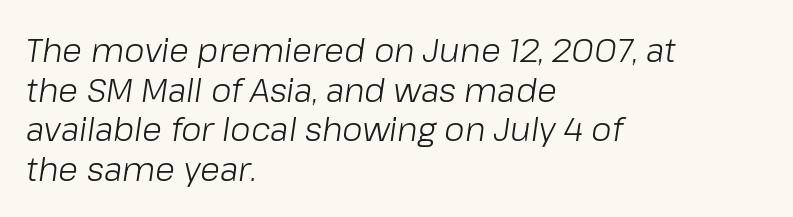
No extra tracking has been applied to these lines. Unmarked baselines from the first word to the last. The font sits on the lighter half of the weight spectrum, regular included. You can tell it's italic because the verticals aren't actually vertical. Leftover space on each line is placed entirely after the last word. Character widths vary here, with narrow letters taking less room than wide ones.
